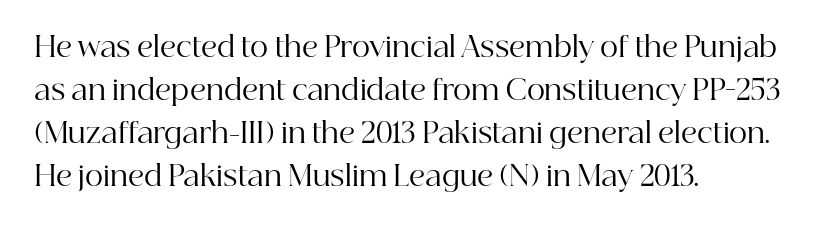
Q: Is the text bold? A: No.
Q: Is the text italic (slanted)? A: No, it is upright.
Q: Is the typeface a serif or a sans-serif typeface? A: Serif.
Q: Is the text underlined? A: No.
Q: How is the paragraph aligned? A: Left-aligned.
Q: Is the spacing between letters normal or unusually wide? A: Normal.
Q: Is the spacing between lines tight, normal or loose? A: Normal.
Q: Width (condensed, normal, or wide)? A: Normal.
Q: Stroke contrast? A: High.
Q: x-height? A: Medium.
Q: Monospaced? A: No.
